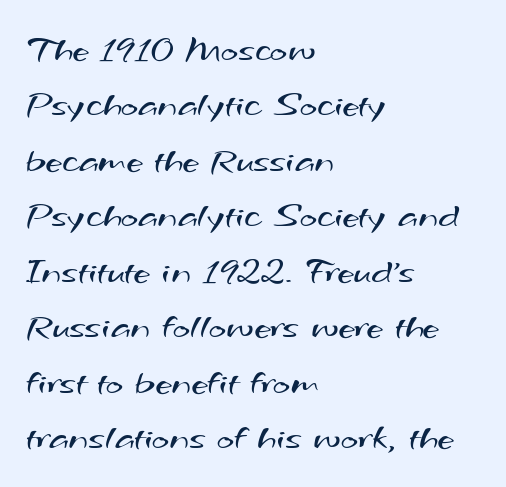
{"serif": "no", "bold": "no", "weight": "regular", "width": "wide", "stroke_contrast": "medium", "x_height": "small", "monospaced": "no", "underline": "no", "align": "left", "line_spacing": "normal", "line_spacing_ratio": 1.5, "letter_spacing": "normal", "letter_spacing_em": 0.0, "glyph_px": 37}
